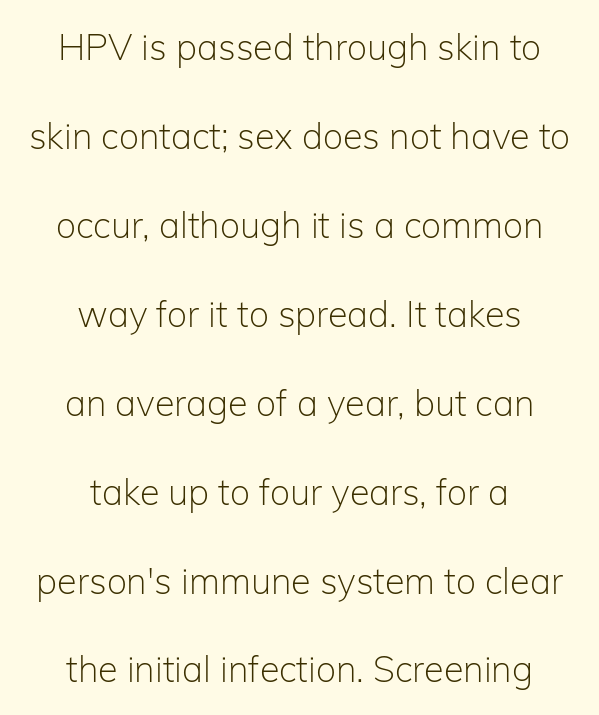
What stands out about the letter spacing? Nothing — it is the standard amount. Compared with a typical body face, this is equally light or lighter still. Ordinary non-slanted type is in use. Type style note: lacks serifs. Descenders hang freely into open space. The face used here is proportionally spaced, like ordinary book or web type.
